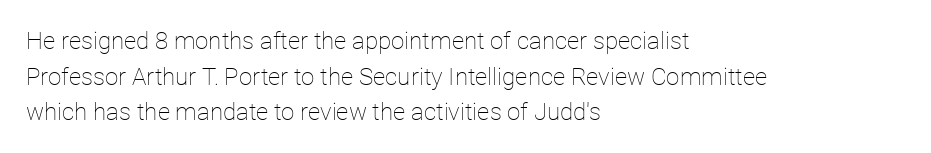
The image shows 24 px text type, upright; set left-aligned, normal line spacing (1.48x), normal letter spacing, not underlined.
